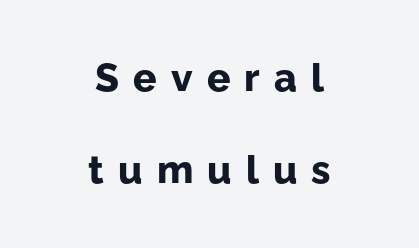
The image shows 39 px bold sans-serif type, upright; set centered, loose line spacing (2.36x), unusually wide letter spacing (+0.36 em), not underlined; low stroke contrast and a medium x-height.
